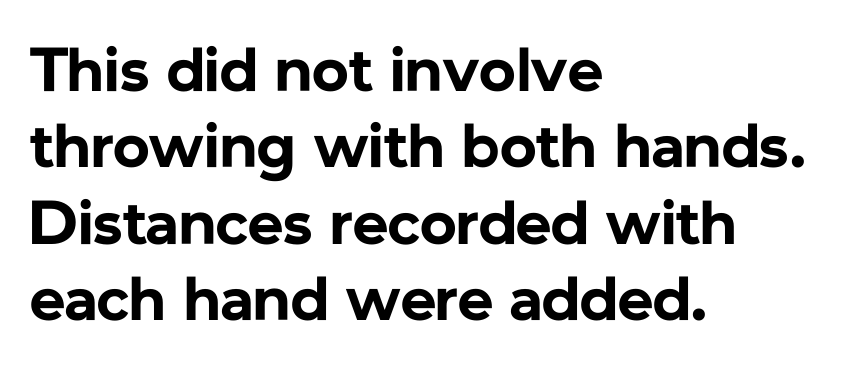
These lines are rendered in a variable-pitch font. Glance below the letters and you will spot only blank space. Is the block centered? No — it sits flush against the left margin. Summary of weight: heavy, a full bold.
